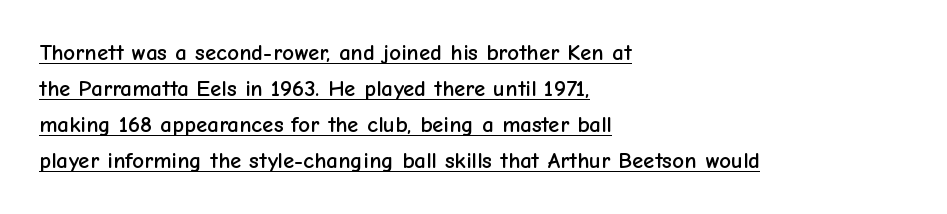
The image shows 23 px text type, upright; set left-aligned, normal line spacing (1.57x), normal letter spacing, underlined.
